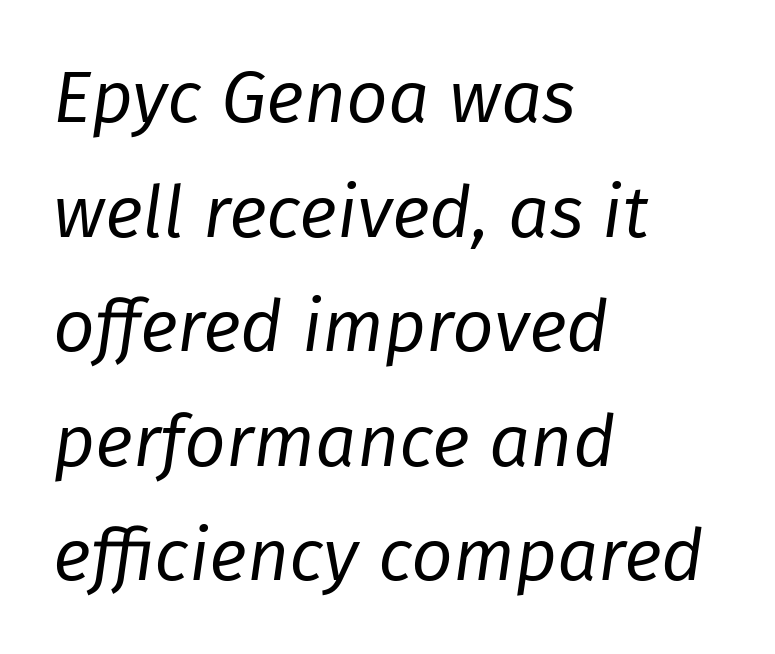
Q: Is the text bold? A: No.
Q: Is the text italic (slanted)? A: Yes, it leans right by about 8 degrees.
Q: Is the text underlined? A: No.
Q: How is the paragraph aligned? A: Left-aligned.
Q: Is the spacing between letters normal or unusually wide? A: Normal.
Q: Is the spacing between lines tight, normal or loose? A: Normal.
Q: Width (condensed, normal, or wide)? A: Normal.
Q: Stroke contrast? A: Low.
Q: x-height? A: Medium.
Q: Monospaced? A: No.
